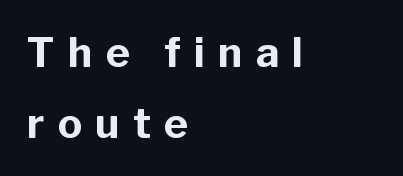
{"serif": "no", "italic": "no", "bold": "yes", "weight": "bold", "width": "normal", "stroke_contrast": "low", "x_height": "medium", "monospaced": "no", "underline": "no", "align": "left", "line_spacing_ratio": 1.73, "letter_spacing": "wide", "letter_spacing_em": 0.32, "glyph_px": 41}
